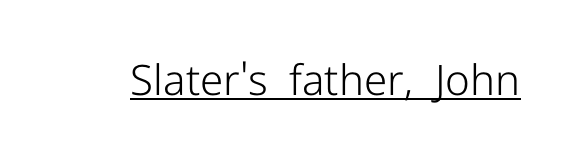
If you drew a line through each stem, it would be perfectly vertical. Decoration check: the copy is underlined. Looks like regular typesetting: each glyph gets only the width it needs. Is this a heavy cut? Hardly; it is regular or lighter.
